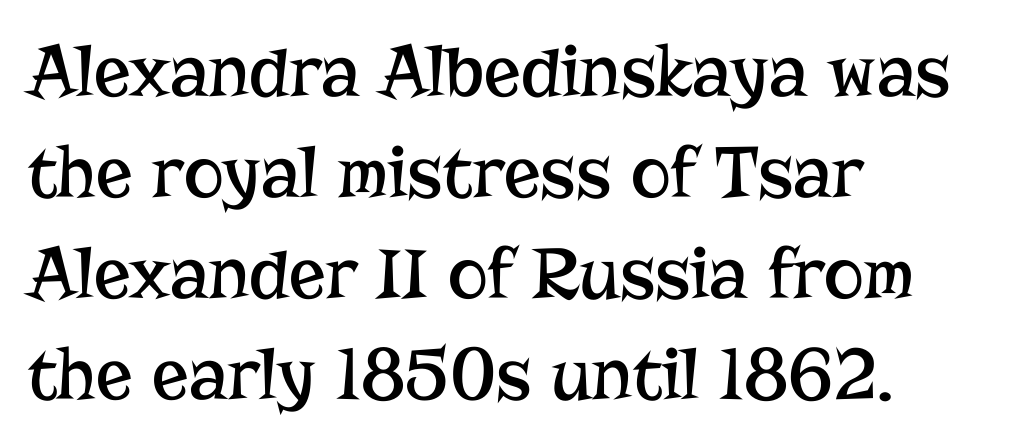
The image shows 76 px regular-weight serif type, upright; set left-aligned, normal line spacing (1.33x), normal letter spacing, not underlined; low stroke contrast and a medium x-height.
